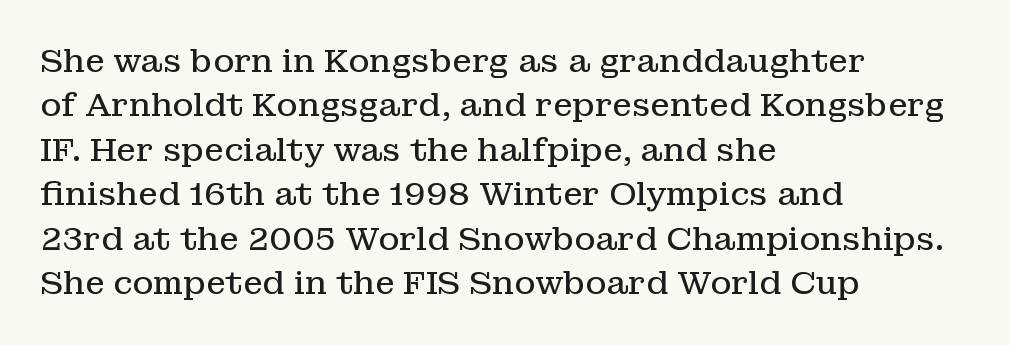
Q: Is the text bold? A: No.
Q: Is the text italic (slanted)? A: No, it is upright.
Q: Is the typeface a serif or a sans-serif typeface? A: Serif.
Q: Is the text underlined? A: No.
Q: How is the paragraph aligned? A: Left-aligned.
Q: Is the spacing between letters normal or unusually wide? A: Normal.
Q: Is the spacing between lines tight, normal or loose? A: Normal.
Q: Width (condensed, normal, or wide)? A: Normal.
Q: Stroke contrast? A: Low.
Q: x-height? A: Medium.
Q: Monospaced? A: No.
